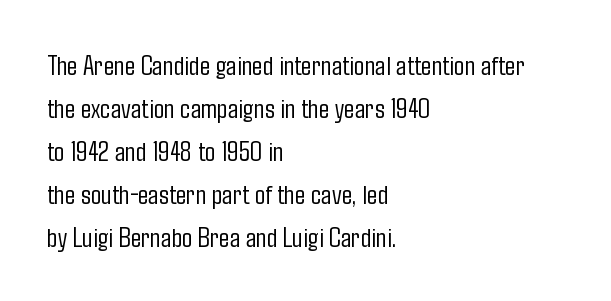
Q: Is the text bold? A: No.
Q: Is the text italic (slanted)? A: No, it is upright.
Q: Is the typeface a serif or a sans-serif typeface? A: Sans-serif.
Q: Is the text underlined? A: No.
Q: How is the paragraph aligned? A: Left-aligned.
Q: Is the spacing between letters normal or unusually wide? A: Normal.
Q: Is the spacing between lines tight, normal or loose? A: Normal.
Q: Width (condensed, normal, or wide)? A: Condensed.
Q: Stroke contrast? A: Low.
Q: x-height? A: Medium.
Q: Monospaced? A: No.
